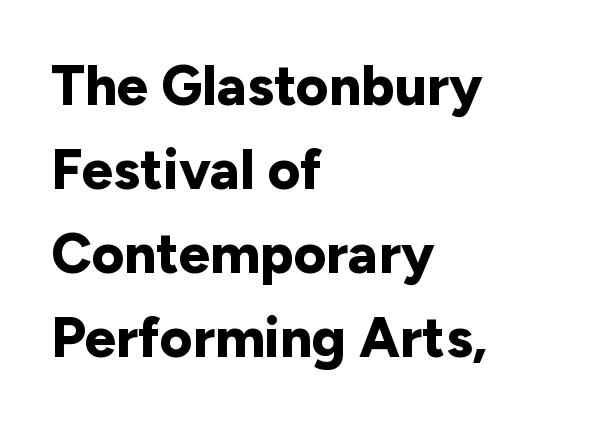
The line-height multiplier appears to be the usual default. Is the block centered? No — it sits flush against the left margin. Tracking value appears to be zero — textbook default spacing. On the weight axis this lands at bold, roughly 700. Words float on clear page, feet unadorned.
